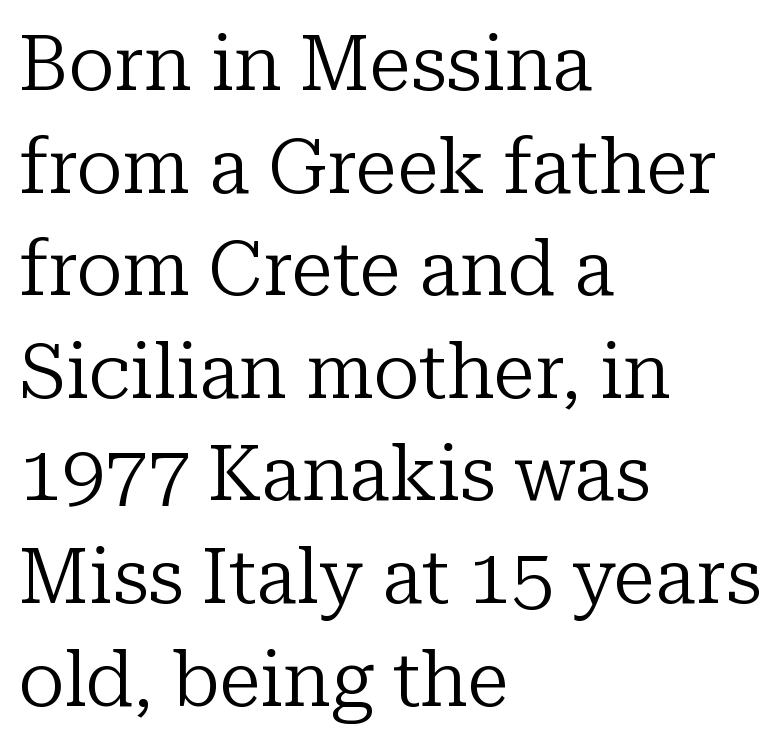
Q: Is the text bold? A: No.
Q: Is the text italic (slanted)? A: No, it is upright.
Q: Is the typeface a serif or a sans-serif typeface? A: Serif.
Q: Is the text underlined? A: No.
Q: How is the paragraph aligned? A: Left-aligned.
Q: Is the spacing between letters normal or unusually wide? A: Normal.
Q: Is the spacing between lines tight, normal or loose? A: Normal.
Q: Width (condensed, normal, or wide)? A: Normal.
Q: Stroke contrast? A: Low.
Q: x-height? A: Medium.
Q: Monospaced? A: No.
